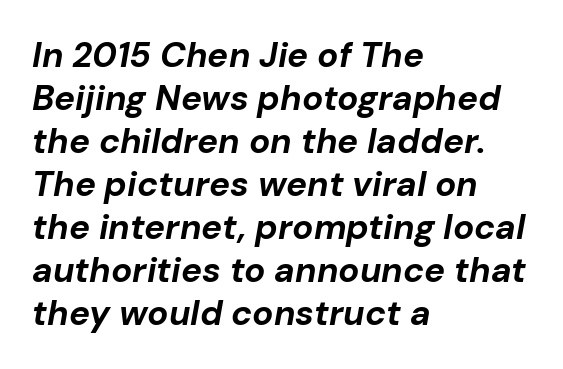
Pretty heavy lettering here — definitely bold. Look at the tracking — it's just the regular setting, nothing added. Character widths vary here, with narrow letters taking less room than wide ones. The space beneath each line is pristine and unruled.
